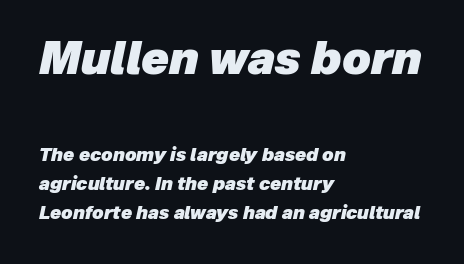
Clear beneath every line of the passage. Leading: standard. Visually the block forms a straight wall on the left and a jagged coastline on the right. Plenty of ink on the page — the face is bold. Is the type slanted? Yes — the strokes lean at a clear angle.
